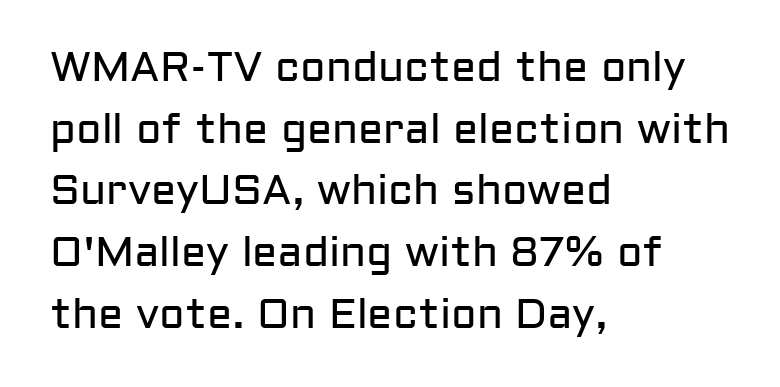
The image shows 42 px regular-weight sans-serif type, upright; set left-aligned, normal line spacing (1.47x), normal letter spacing, not underlined; low stroke contrast and a medium x-height.
